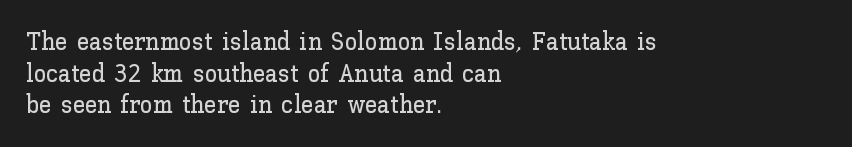
The rows are spaced the way most documents space them. No extra tracking has been applied to these lines. Which margin do the lines hug? The left one — the right edge is uneven. The gap between lines stays unmarked. If you drew a line through each stem, it would be perfectly vertical.
